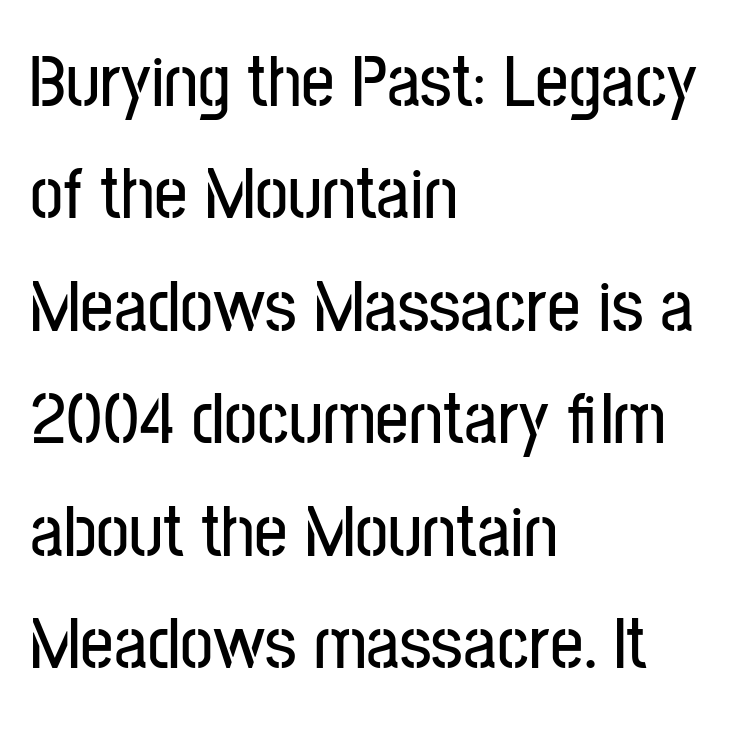
The image shows 74 px condensed sans-serif type, upright; set left-aligned, normal line spacing (1.52x), normal letter spacing, not underlined; low stroke contrast and a medium x-height.
